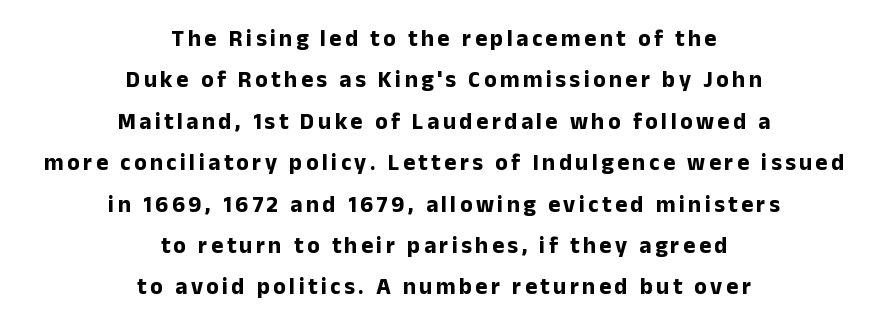
The lettering stays uniformly vertical, giving the passage a roman look. This rendering uses center alignment, leaving both contours irregular but symmetric. Rule under the text: the space is simply empty. Bold? Absolutely — the strokes are thick and heavy.
